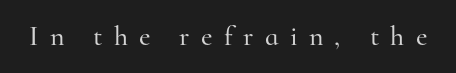
Rule under the text: the space is simply empty. A typesetter would call this heavily tracked-out type. Letterform terminals end in serifs throughout the passage. It's the straight-up-and-down kind of type.
